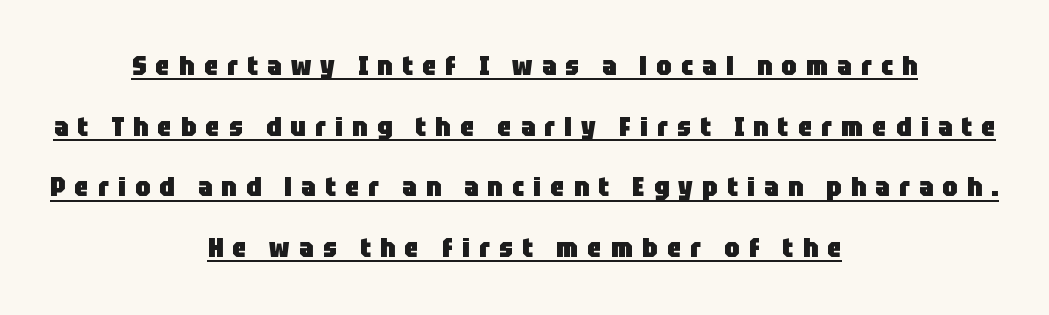
Students, observe the line beneath the letters — that is underlining. Each word looks stretched out because of the extra space between its letters. Every character sits straight up, as roman type does. Visually the block forms a symmetrical silhouette, jagged on both flanks.
